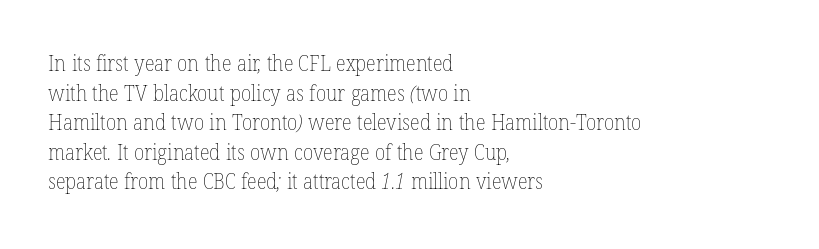
Q: Is the text bold? A: No.
Q: Is the text underlined? A: No.
Q: How is the paragraph aligned? A: Left-aligned.
Q: Is the spacing between letters normal or unusually wide? A: Normal.
Q: Is the spacing between lines tight, normal or loose? A: Normal.
